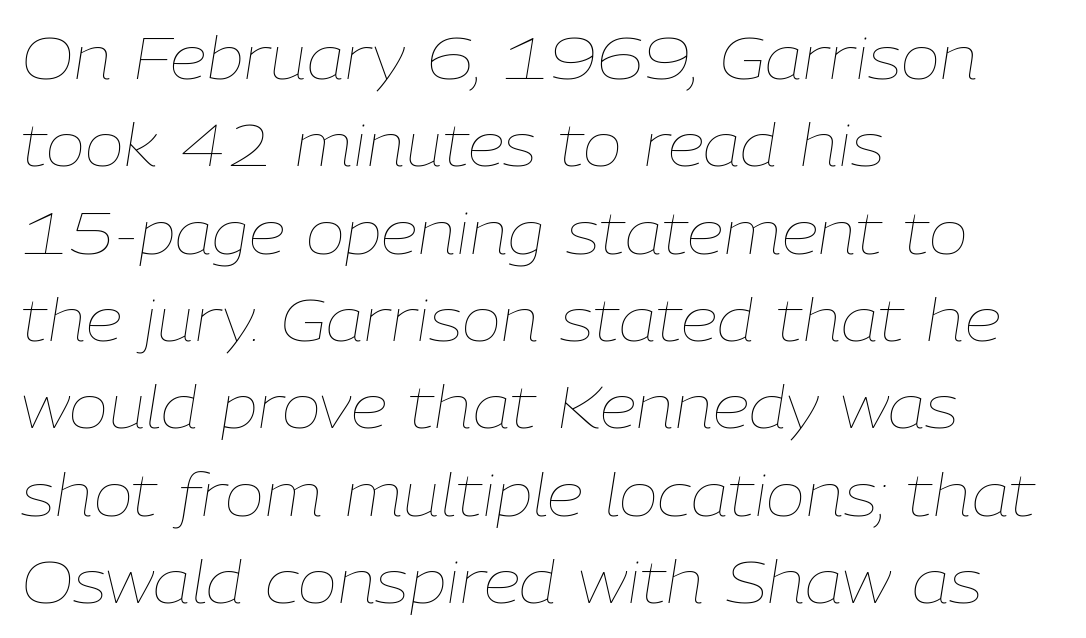
Q: Is the text bold? A: No.
Q: Is the text italic (slanted)? A: Yes, it leans right by about 9 degrees.
Q: Is the text underlined? A: No.
Q: How is the paragraph aligned? A: Left-aligned.
Q: Is the spacing between letters normal or unusually wide? A: Normal.
Q: Is the spacing between lines tight, normal or loose? A: Normal.
Q: Width (condensed, normal, or wide)? A: Normal.
Q: Stroke contrast? A: Low.
Q: x-height? A: Medium.
Q: Monospaced? A: No.
